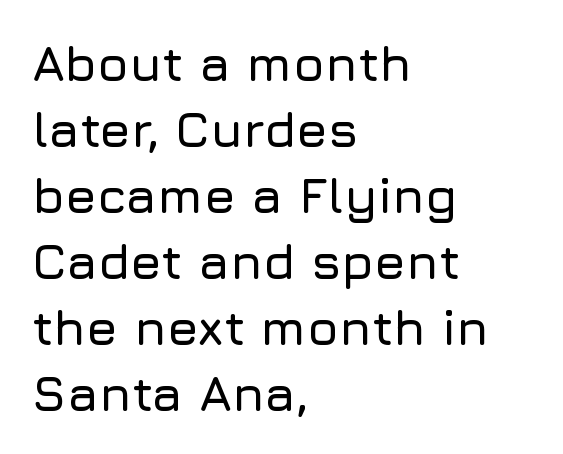
Glyph-to-glyph distance matches everyday printed text. The space beneath each line is pristine and unruled. Think of a printed novel: that variable character pitch is what you see here. The lines sit at an ordinary, default distance from one another.
